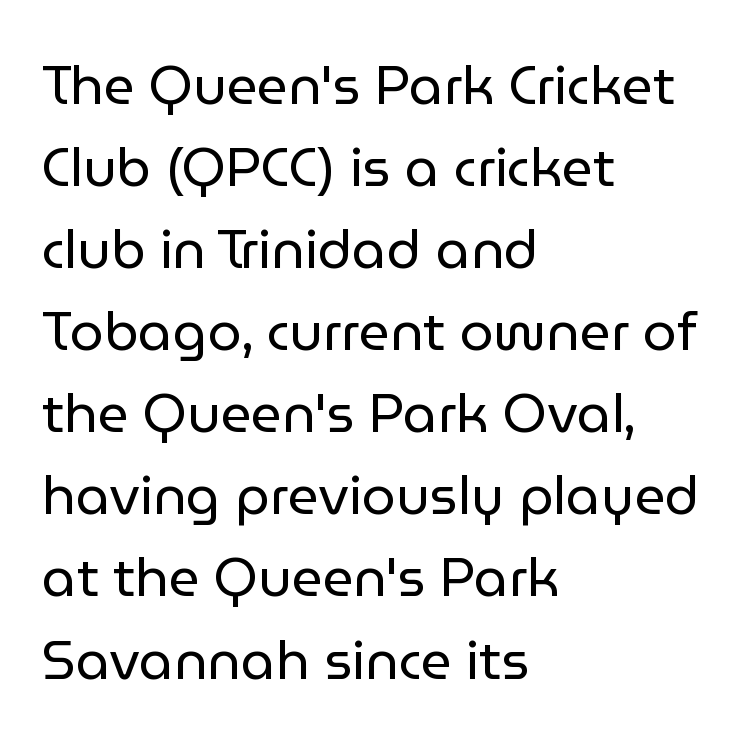
The image shows 54 px regular-weight sans-serif type, upright; set left-aligned, normal line spacing (1.52x), normal letter spacing, not underlined; low stroke contrast and a medium x-height.
